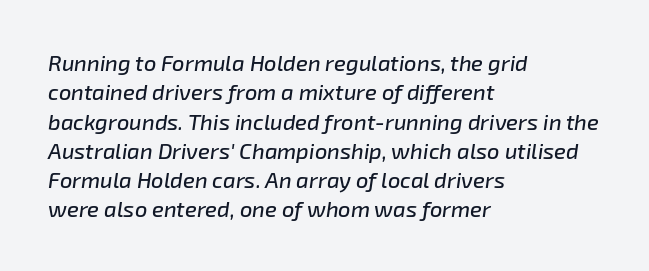
Q: Is the text italic (slanted)? A: Yes, it leans right by about 8 degrees.
Q: Is the text underlined? A: No.
Q: How is the paragraph aligned? A: Left-aligned.
Q: Is the spacing between letters normal or unusually wide? A: Normal.
Q: Is the spacing between lines tight, normal or loose? A: Normal.
